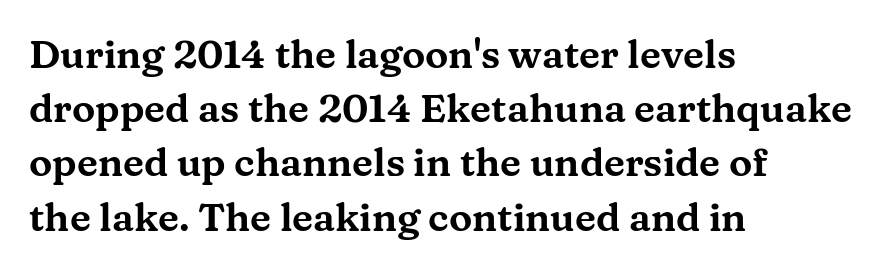
The lines are quadded left. Letter spacing: default. Spacing verdict: proportional, widths tailored to each character. Vertical spacing — default. Note: serifs present on the glyphs. Vertical strokes here are truly vertical.
